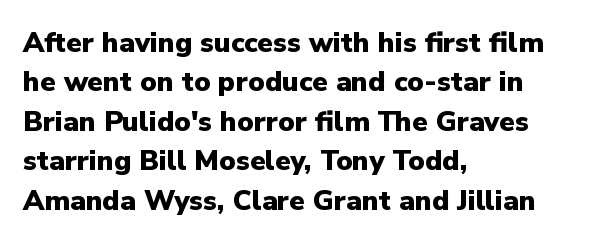
Q: Is the text bold? A: Yes.
Q: Is the text italic (slanted)? A: No, it is upright.
Q: Is the typeface a serif or a sans-serif typeface? A: Sans-serif.
Q: Is the text underlined? A: No.
Q: How is the paragraph aligned? A: Left-aligned.
Q: Is the spacing between letters normal or unusually wide? A: Normal.
Q: Is the spacing between lines tight, normal or loose? A: Normal.
Q: Width (condensed, normal, or wide)? A: Normal.
Q: Stroke contrast? A: Low.
Q: x-height? A: Medium.
Q: Monospaced? A: No.
